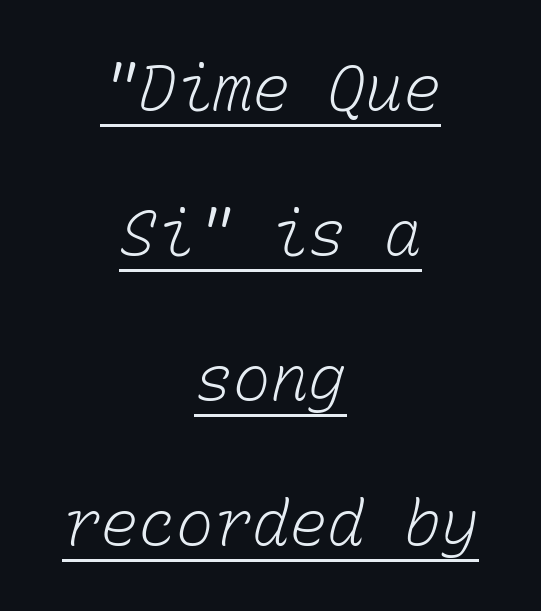
This sample has the even, mechanical cadence of fixed-width lettering. Standard letterfit; no display-style spreading of the glyphs. Underlining? Definitely there. A centered setting, common on invitations and titles, is used for this passage.
